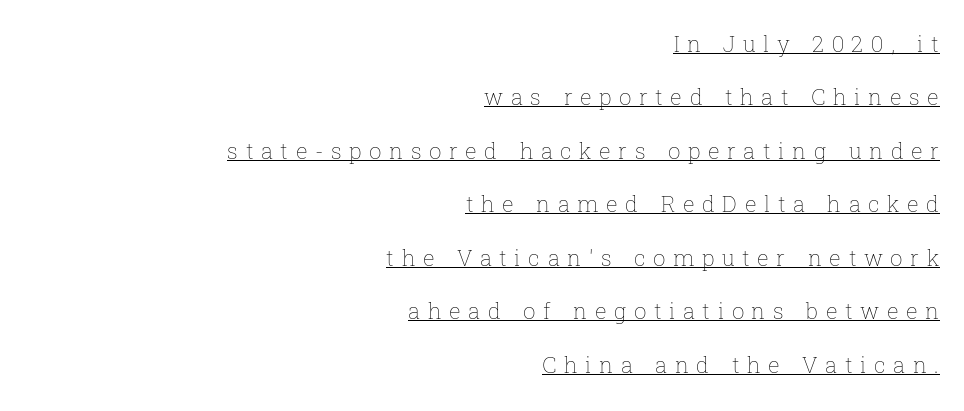
Is there an underline? Yes — a line sits under the letters. One-word summary of the alignment: right. Is the stroke heavy? The answer is a plain regular-or-lighter. A typesetter would call this leading open, well beyond the default. Style check: upright. Someone cranked the tracking dial way up on this one.
